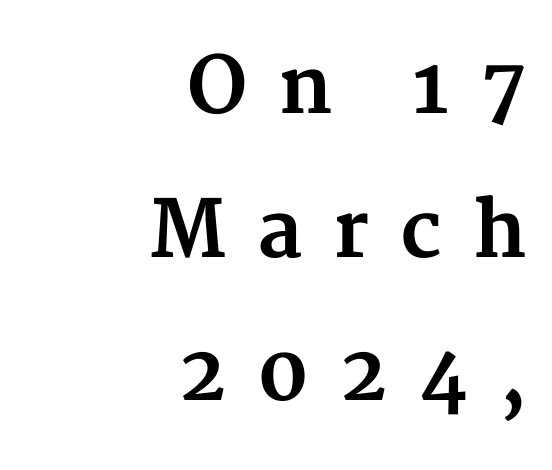
Summary of weight: heavy, a full bold. Has an underline been added? It has not. Right-aligned paragraph, ragged on the left. Upright lettering throughout.
